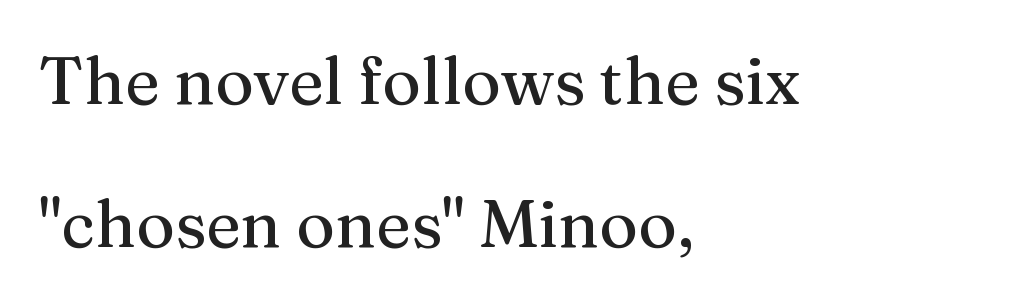
The image shows 66 px serif type, upright; set left-aligned, loose line spacing (2.17x), normal letter spacing, not underlined; medium stroke contrast and a medium x-height.
